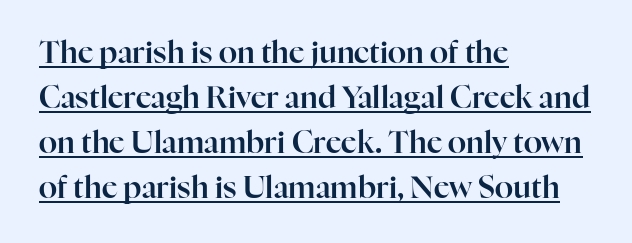
What kind of face is this? One with serifs. Has an underline been added? It has. Interline gaps are of average width in this sample. You could call the tracking neutral — neither tight nor loose.
